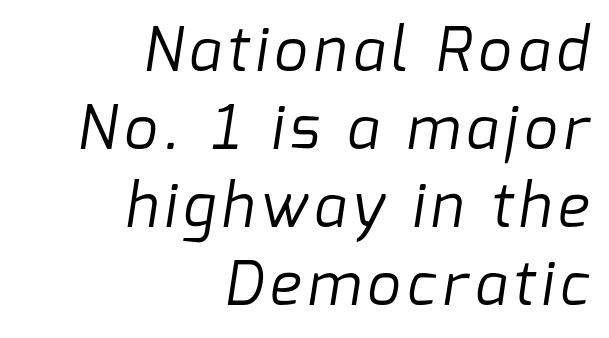
Rows of type keep a routine distance in the vertical direction. Rule under the text: the space is simply empty. Line ends are locked; line starts wander. This rendering employs a face without finishing strokes, i.e., a sans-serif. The face used here is proportionally spaced, like ordinary book or web type. Unbolded letterforms with no extra heft.
